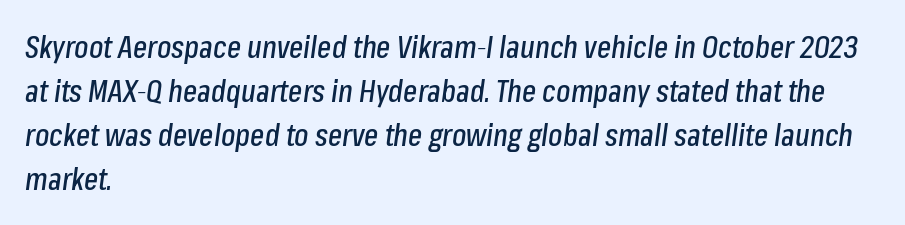
The image shows 30 px condensed type, italic (leaning right); set left-aligned, normal line spacing (1.47x), normal letter spacing, not underlined; low stroke contrast and a medium x-height.
